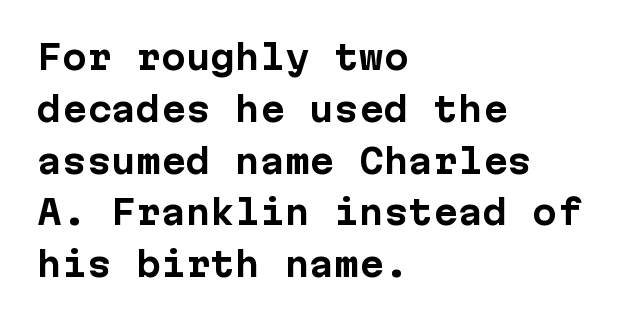
{"serif": "no", "italic": "no", "bold": "yes", "weight": "bold", "width": "normal", "stroke_contrast": "low", "x_height": "medium", "monospaced": "yes", "underline": "no", "align": "left", "line_spacing": "normal", "line_spacing_ratio": 1.57, "letter_spacing": "normal", "letter_spacing_em": 0.0, "glyph_px": 33}
